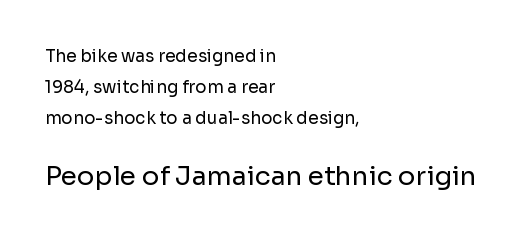
Ordinary non-slanted type is in use. The typesetter chose a ragged-right arrangement here. This layout puts the modest block above and the oversized block below. Summary of weight: not heavy and not bold. Letters rest on an invisible, unmarked baseline.
